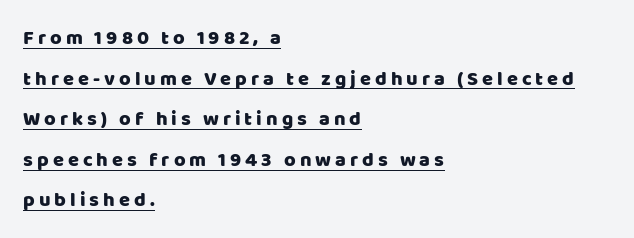
Q: Is the text italic (slanted)? A: No, it is upright.
Q: Is the text underlined? A: Yes.
Q: How is the paragraph aligned? A: Left-aligned.
Q: Is the spacing between letters normal or unusually wide? A: Unusually wide.
Q: Is the spacing between lines tight, normal or loose? A: Loose.
